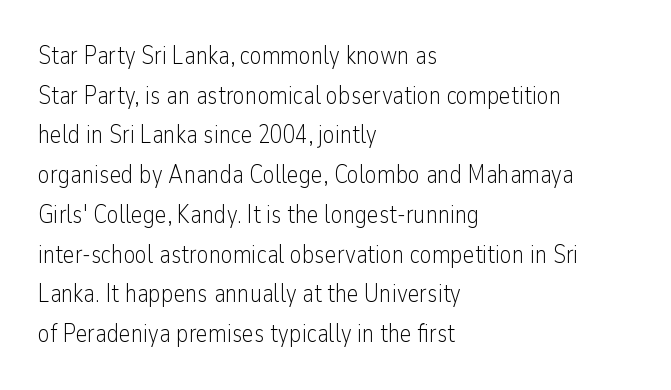
No italicization has been applied; the sample stays upright. Which margin do the lines hug? The left one — the right edge is uneven. Interline gaps are of average width in this sample. Descender tails drop into unmarked territory.
